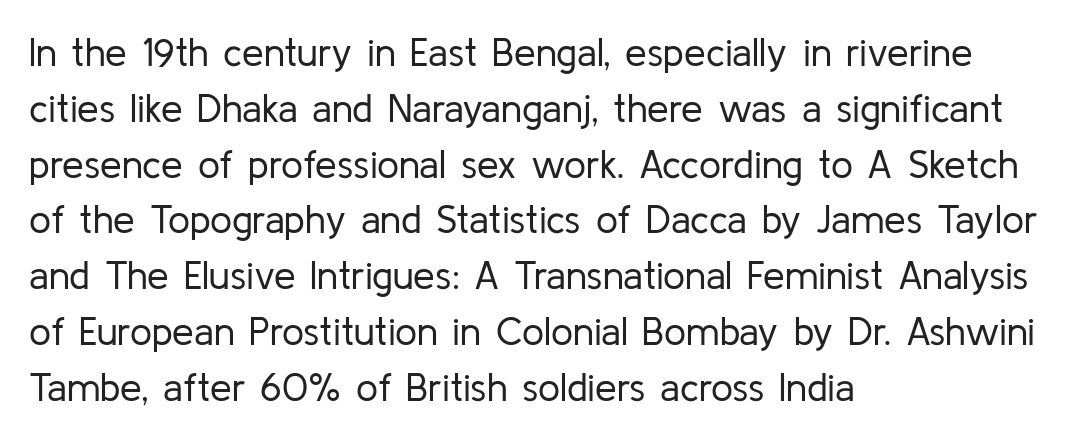
{"serif": "no", "italic": "no", "bold": "no", "weight": "regular", "width": "normal", "stroke_contrast": "low", "x_height": "medium", "monospaced": "no", "underline": "no", "align": "left", "line_spacing": "normal", "line_spacing_ratio": 1.43, "letter_spacing": "normal", "letter_spacing_em": 0.0, "glyph_px": 39}
